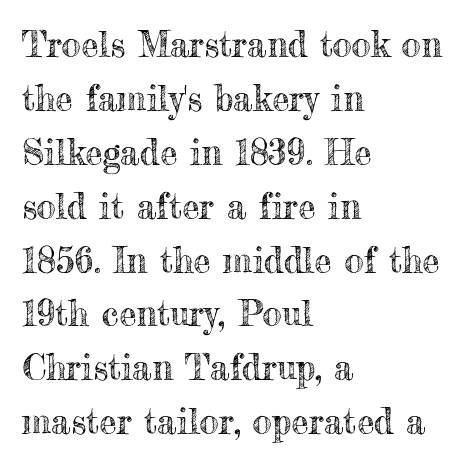
Q: Is the text italic (slanted)? A: No, it is upright.
Q: Is the text underlined? A: No.
Q: How is the paragraph aligned? A: Left-aligned.
Q: Is the spacing between letters normal or unusually wide? A: Normal.
Q: Is the spacing between lines tight, normal or loose? A: Normal.
Q: Width (condensed, normal, or wide)? A: Normal.
Q: x-height? A: Small.
Q: Monospaced? A: No.
